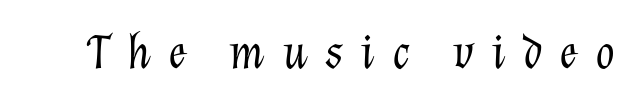
{"italic": "yes", "lean": "right", "slant_degrees": 12, "bold": "no", "weight": "light", "width": "normal", "stroke_contrast": "low", "x_height": "medium", "monospaced": "no", "underline": "no", "letter_spacing": "wide", "letter_spacing_em": 0.34, "glyph_px": 50}
